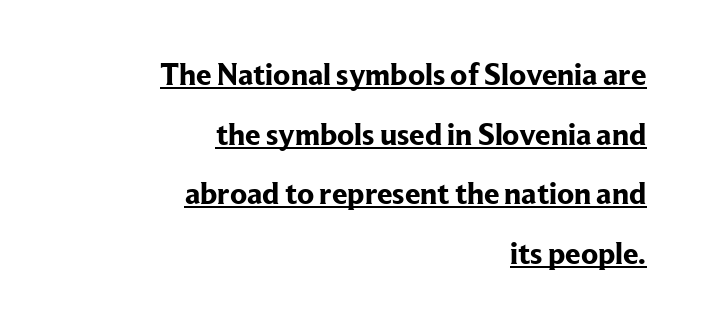
The image shows 31 px bold serif type, upright; set right-aligned, loose line spacing (1.92x), normal letter spacing, underlined; low stroke contrast and a medium x-height.
